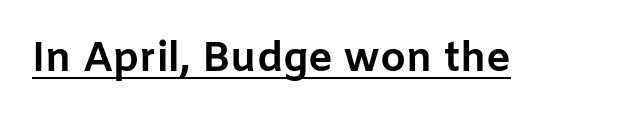
{"serif": "no", "italic": "no", "bold": "yes", "weight": "bold", "width": "normal", "stroke_contrast": "low", "x_height": "medium", "monospaced": "no", "underline": "yes", "letter_spacing": "normal", "letter_spacing_em": 0.0, "glyph_px": 41}
